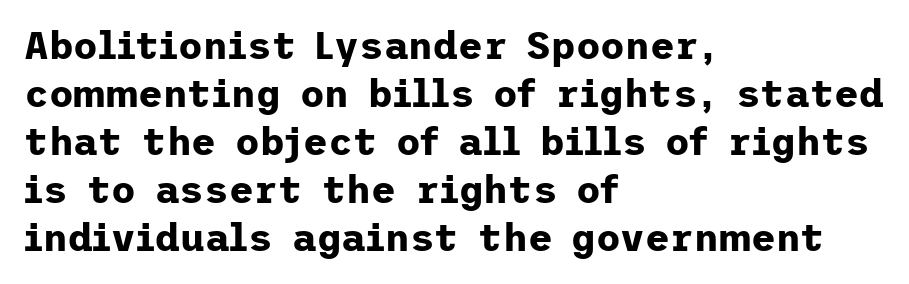
Q: Is the text bold? A: Yes.
Q: Is the text italic (slanted)? A: No, it is upright.
Q: Is the typeface a serif or a sans-serif typeface? A: Sans-serif.
Q: Is the text underlined? A: No.
Q: How is the paragraph aligned? A: Left-aligned.
Q: Is the spacing between letters normal or unusually wide? A: Normal.
Q: Is the spacing between lines tight, normal or loose? A: Normal.
Q: Width (condensed, normal, or wide)? A: Normal.
Q: Stroke contrast? A: Low.
Q: x-height? A: Medium.
